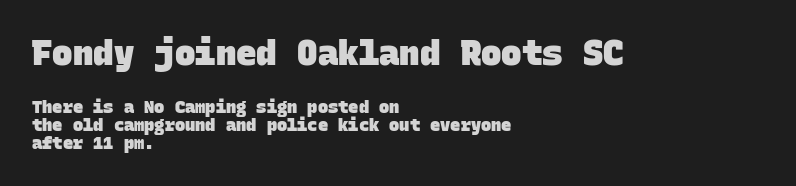
Q: Is the text bold? A: Yes.
Q: Is the typeface a serif or a sans-serif typeface? A: Sans-serif.
Q: Is the text underlined? A: No.
Q: How is the paragraph aligned? A: Left-aligned.
Q: Is the spacing between letters normal or unusually wide? A: Normal.
Q: Is the spacing between lines tight, normal or loose? A: Tight.
Q: Which block of text is set in a larger size, the first (top) or the second (bottom)? A: The first (top) one.
Q: Width (condensed, normal, or wide)? A: Normal.
Q: Stroke contrast? A: Low.
Q: x-height? A: Large.
Q: Monospaced? A: Yes.
